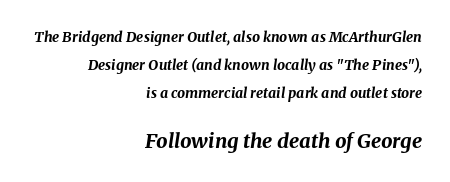
Q: Is the text bold? A: Yes.
Q: Is the text italic (slanted)? A: Yes, it leans right by about 8 degrees.
Q: Is the text underlined? A: No.
Q: How is the paragraph aligned? A: Right-aligned.
Q: Is the spacing between letters normal or unusually wide? A: Normal.
Q: Is the spacing between lines tight, normal or loose? A: Loose.
Q: Which block of text is set in a larger size, the first (top) or the second (bottom)? A: The second (bottom) one.
